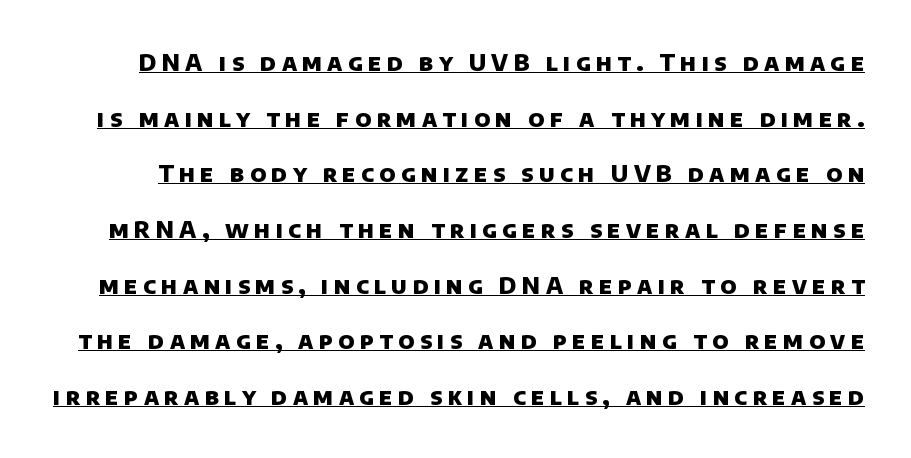
Q: Is the text bold? A: Yes.
Q: Is the text underlined? A: Yes.
Q: Is the spacing between letters normal or unusually wide? A: Unusually wide.
Q: Is the spacing between lines tight, normal or loose? A: Loose.
